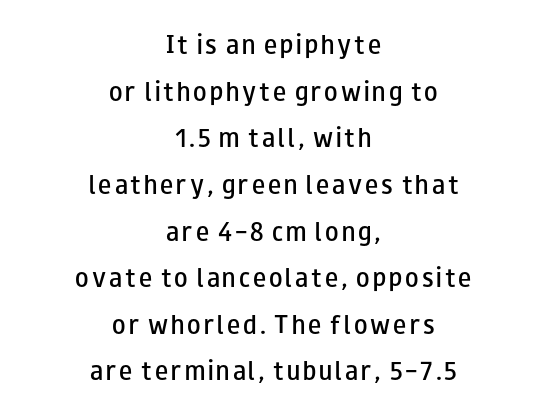
The image shows 22 px text type, upright; set centered, loose line spacing (2.12x), not underlined.
